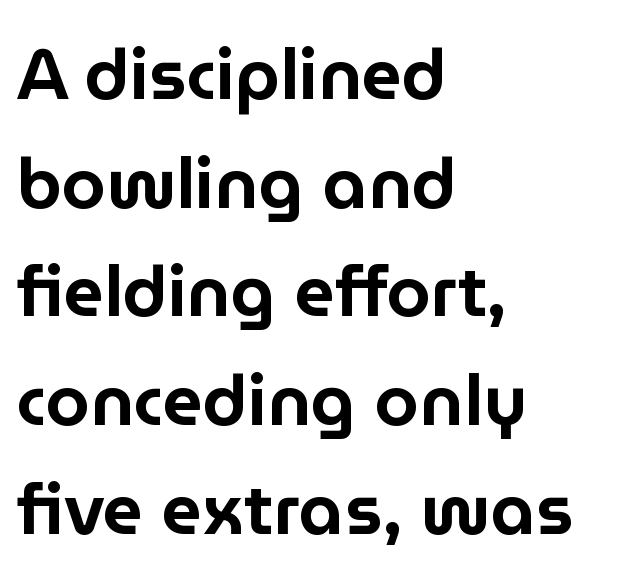
The image shows 71 px sans-serif type, upright; set left-aligned, normal line spacing (1.53x), normal letter spacing, not underlined; low stroke contrast and a medium x-height.
